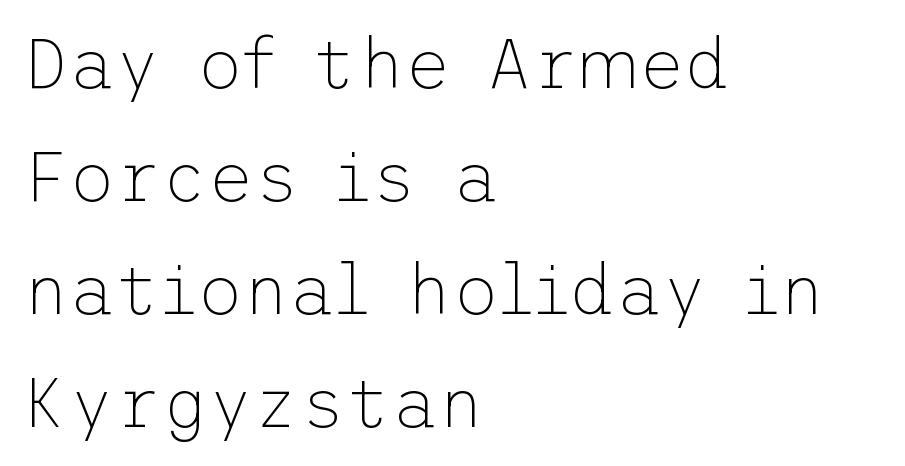
Q: Is the text bold? A: No.
Q: Is the text italic (slanted)? A: No, it is upright.
Q: Is the typeface a serif or a sans-serif typeface? A: Sans-serif.
Q: Is the text underlined? A: No.
Q: How is the paragraph aligned? A: Left-aligned.
Q: Is the spacing between letters normal or unusually wide? A: Normal.
Q: Is the spacing between lines tight, normal or loose? A: Normal.
Q: Width (condensed, normal, or wide)? A: Normal.
Q: Stroke contrast? A: Low.
Q: x-height? A: Medium.
